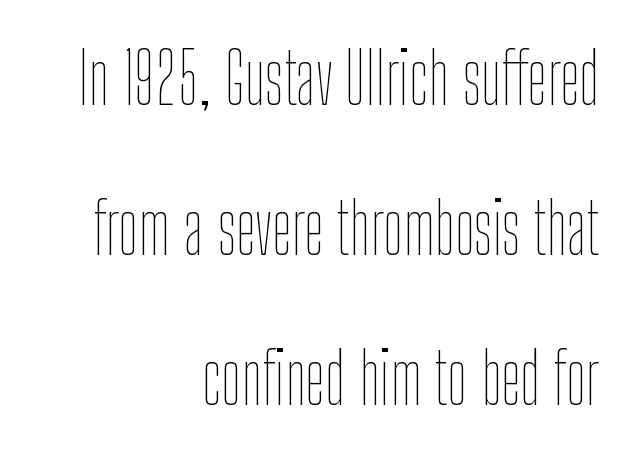
Q: Is the text bold? A: No.
Q: Is the text italic (slanted)? A: No, it is upright.
Q: Is the text underlined? A: No.
Q: How is the paragraph aligned? A: Right-aligned.
Q: Is the spacing between letters normal or unusually wide? A: Normal.
Q: Is the spacing between lines tight, normal or loose? A: Loose.
Q: Width (condensed, normal, or wide)? A: Condensed.
Q: Stroke contrast? A: Low.
Q: x-height? A: Medium.
Q: Monospaced? A: No.
